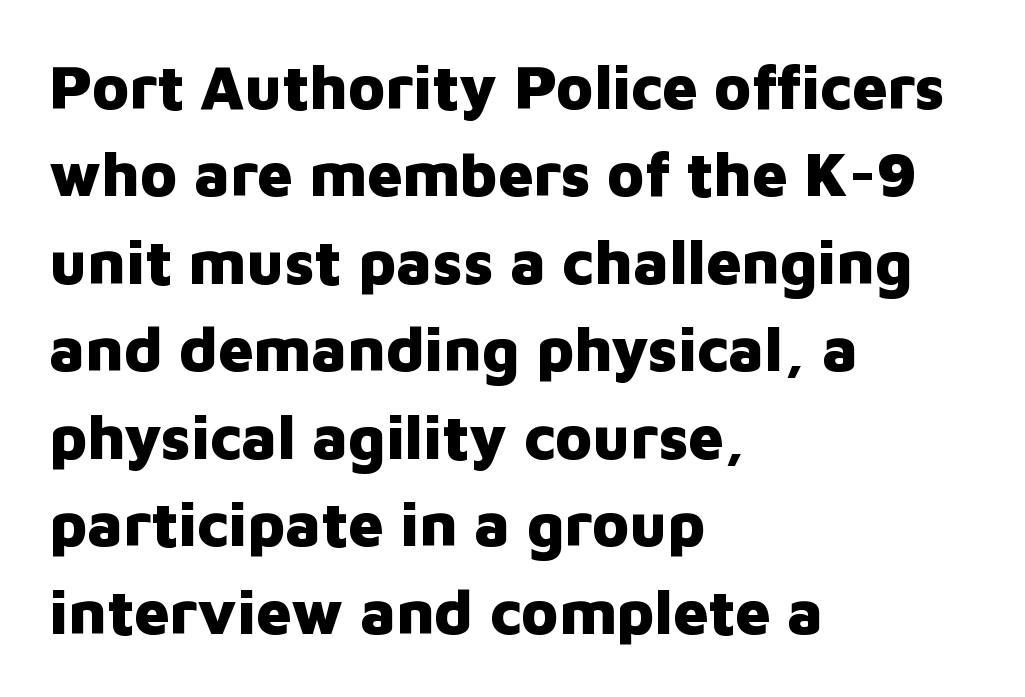
Q: Is the text bold? A: Yes.
Q: Is the text italic (slanted)? A: No, it is upright.
Q: Is the typeface a serif or a sans-serif typeface? A: Sans-serif.
Q: Is the text underlined? A: No.
Q: How is the paragraph aligned? A: Left-aligned.
Q: Is the spacing between letters normal or unusually wide? A: Normal.
Q: Is the spacing between lines tight, normal or loose? A: Normal.
Q: Width (condensed, normal, or wide)? A: Normal.
Q: Stroke contrast? A: Low.
Q: x-height? A: Medium.
Q: Monospaced? A: No.
